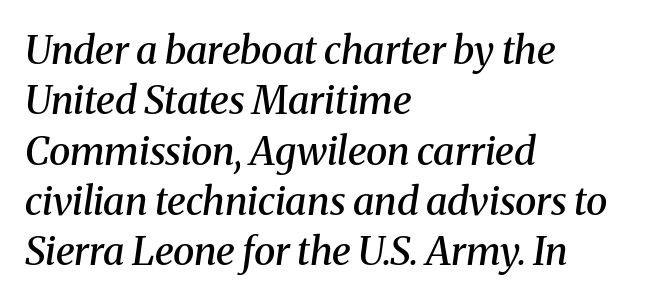
The image shows 39 px semibold serif type, italic (leaning right); set left-aligned, normal line spacing (1.29x), normal letter spacing, not underlined; medium stroke contrast and a medium x-height.
